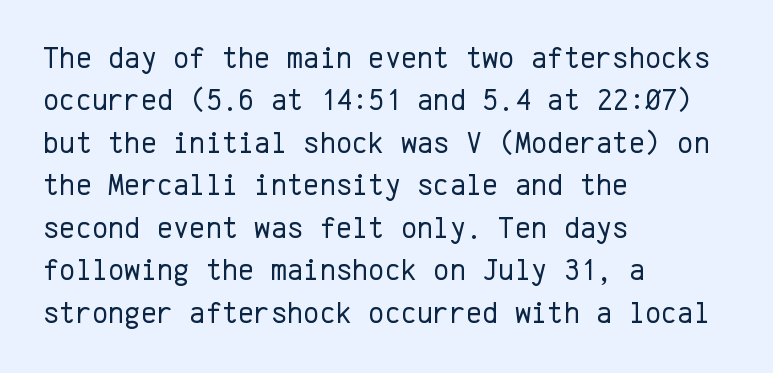
Q: Is the text bold? A: No.
Q: Is the text italic (slanted)? A: No, it is upright.
Q: Is the typeface a serif or a sans-serif typeface? A: Sans-serif.
Q: Is the text underlined? A: No.
Q: How is the paragraph aligned? A: Left-aligned.
Q: Is the spacing between letters normal or unusually wide? A: Normal.
Q: Is the spacing between lines tight, normal or loose? A: Normal.
Q: Width (condensed, normal, or wide)? A: Normal.
Q: Stroke contrast? A: Low.
Q: x-height? A: Medium.
Q: Monospaced? A: Yes.
